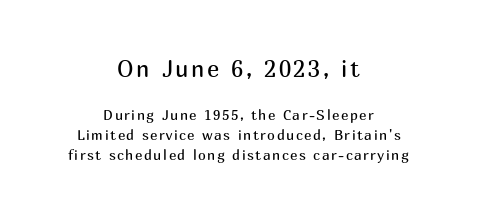
When letters stand straight like this, we call the style roman or upright. Which chunk is bigger? The first one — the top block dwarfs the bottom. Any mark beneath the type? The region is blank. Each line is balanced around a shared central axis. Reading down the column, the eye jumps a familiar distance to each next line. Each stroke keeps to a modest, everyday thickness or less.
